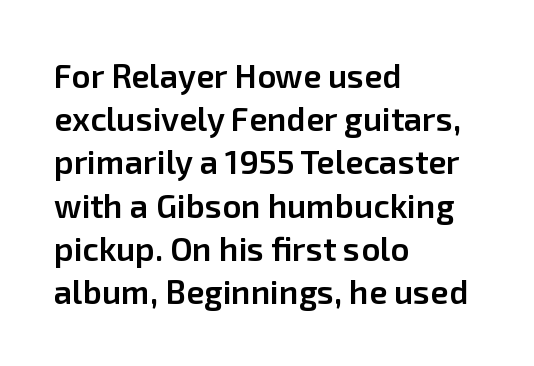
Q: Is the text bold? A: Semi-bold.
Q: Is the text italic (slanted)? A: No, it is upright.
Q: Is the typeface a serif or a sans-serif typeface? A: Sans-serif.
Q: Is the text underlined? A: No.
Q: How is the paragraph aligned? A: Left-aligned.
Q: Is the spacing between letters normal or unusually wide? A: Normal.
Q: Is the spacing between lines tight, normal or loose? A: Normal.
Q: Width (condensed, normal, or wide)? A: Normal.
Q: Stroke contrast? A: Low.
Q: x-height? A: Medium.
Q: Monospaced? A: No.
